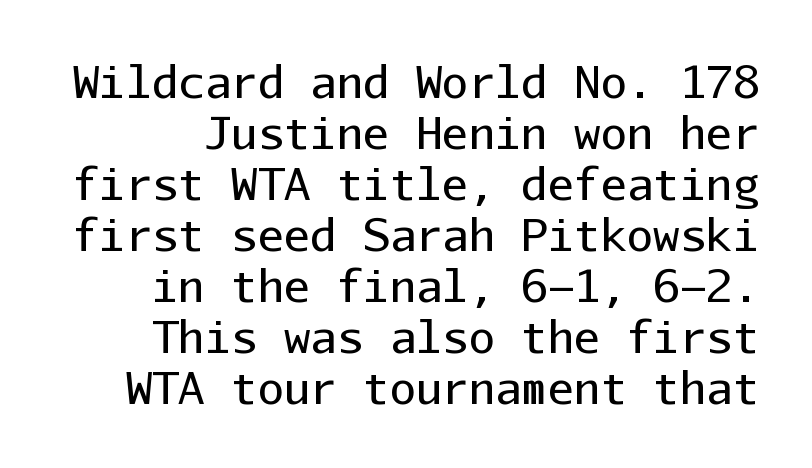
{"serif": "no", "italic": "no", "bold": "no", "weight": "regular", "width": "normal", "stroke_contrast": "low", "x_height": "medium", "monospaced": "yes", "underline": "no", "line_spacing_ratio": 1.16, "letter_spacing": "normal", "letter_spacing_em": 0.0, "glyph_px": 44}
